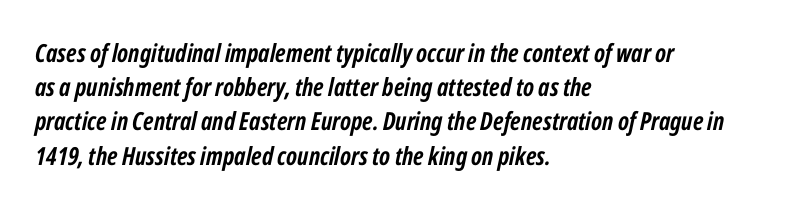
Q: Is the text bold? A: Yes.
Q: Is the text italic (slanted)? A: Yes, it leans right by about 12 degrees.
Q: Is the text underlined? A: No.
Q: How is the paragraph aligned? A: Left-aligned.
Q: Is the spacing between letters normal or unusually wide? A: Normal.
Q: Is the spacing between lines tight, normal or loose? A: Normal.
